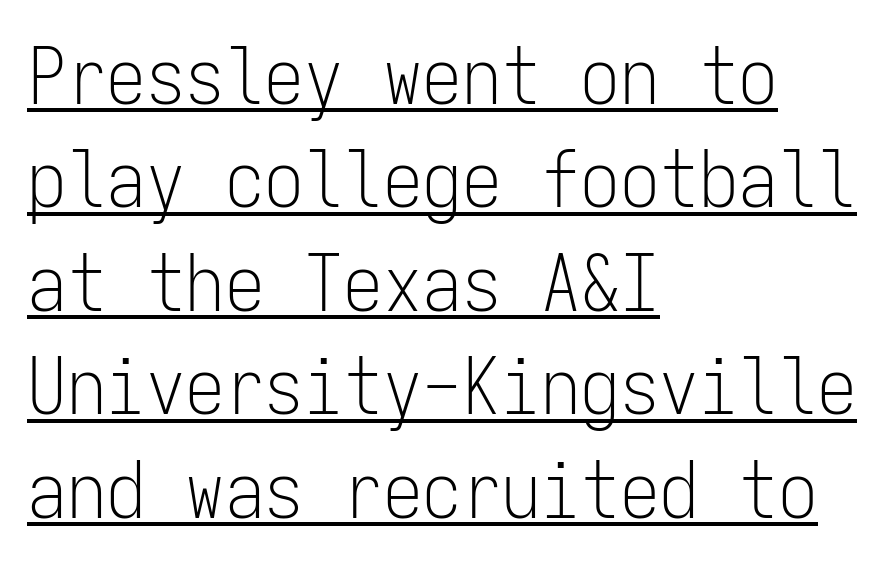
{"serif": "no", "italic": "no", "bold": "no", "weight": "light", "width": "condensed", "stroke_contrast": "low", "x_height": "medium", "monospaced": "yes", "underline": "yes", "align": "left", "line_spacing": "normal", "line_spacing_ratio": 1.31, "letter_spacing": "normal", "letter_spacing_em": 0.0, "glyph_px": 79}
